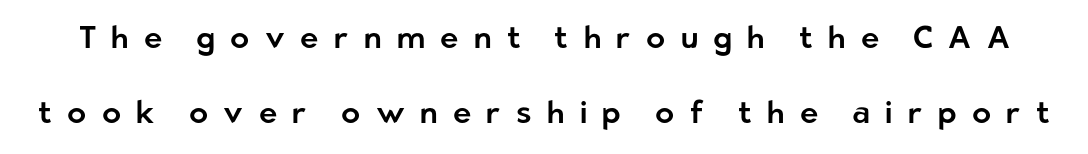
{"serif": "no", "italic": "no", "width": "normal", "stroke_contrast": "low", "x_height": "medium", "monospaced": "no", "underline": "no", "line_spacing": "loose", "line_spacing_ratio": 2.42, "letter_spacing": "wide", "letter_spacing_em": 0.49, "glyph_px": 31}
